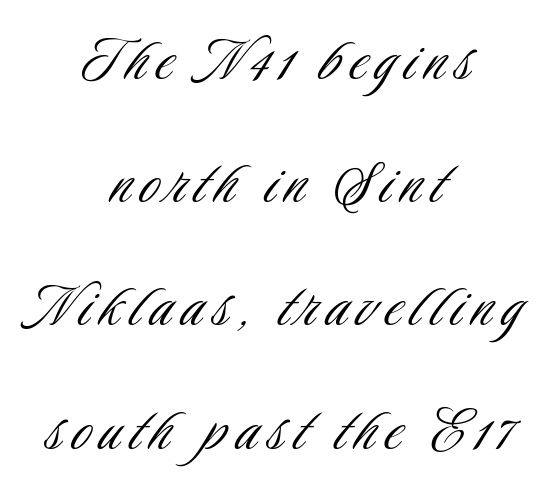
Q: Is the text bold? A: No.
Q: Is the text italic (slanted)? A: Yes.
Q: Is the typeface a serif or a sans-serif typeface? A: Sans-serif.
Q: Is the text underlined? A: No.
Q: How is the paragraph aligned? A: Centered.
Q: Width (condensed, normal, or wide)? A: Condensed.
Q: Stroke contrast? A: Low.
Q: x-height? A: Small.
Q: Monospaced? A: No.
